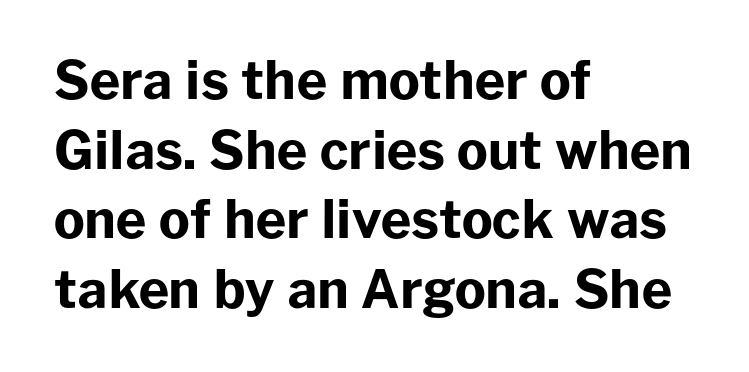
The image shows 52 px bold sans-serif type, upright; set left-aligned, normal line spacing (1.34x), normal letter spacing, not underlined; low stroke contrast and a medium x-height.
